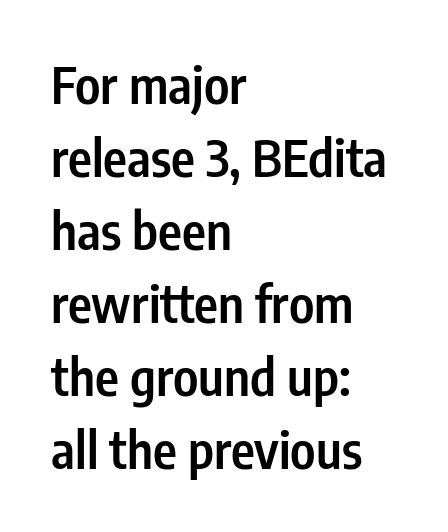
Compared with an ordinary text face, these strokes are moderately heavier — a semibold. Characters remain perfectly vertical along every line. Default kerning and tracking; the words read as compact shapes. No feet cap the strokes, marking this as sans-serif type. Proportional: the letters do not fall into vertical columns. Is there much room between lines? A standard amount, neither cramped nor airy.
